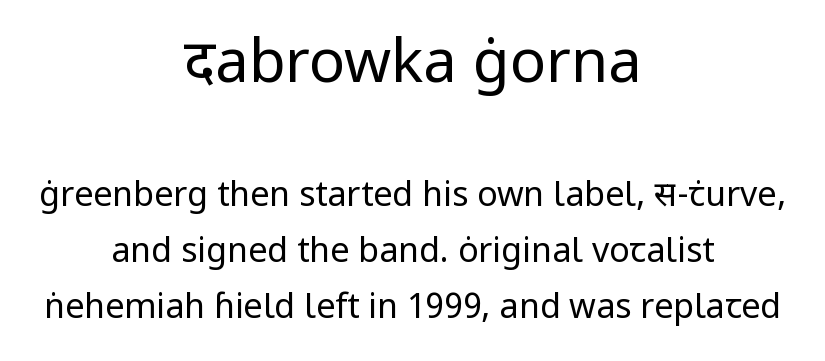
{"serif": "no", "italic": "no", "bold": "no", "weight": "regular", "width": "normal", "stroke_contrast": "low", "x_height": "medium", "monospaced": "no", "underline": "no", "align": "center", "line_spacing": "normal", "line_spacing_ratio": 1.65, "letter_spacing": "normal", "letter_spacing_em": 0.0, "larger_block": "first", "size_ratio": 1.76, "glyph_px": 60}
